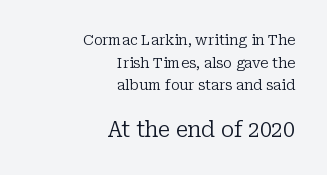
Q: Is the text bold? A: No.
Q: Is the text italic (slanted)? A: No, it is upright.
Q: Is the text underlined? A: No.
Q: How is the paragraph aligned? A: Right-aligned.
Q: Is the spacing between letters normal or unusually wide? A: Normal.
Q: Is the spacing between lines tight, normal or loose? A: Normal.
Q: Which block of text is set in a larger size, the first (top) or the second (bottom)? A: The second (bottom) one.
